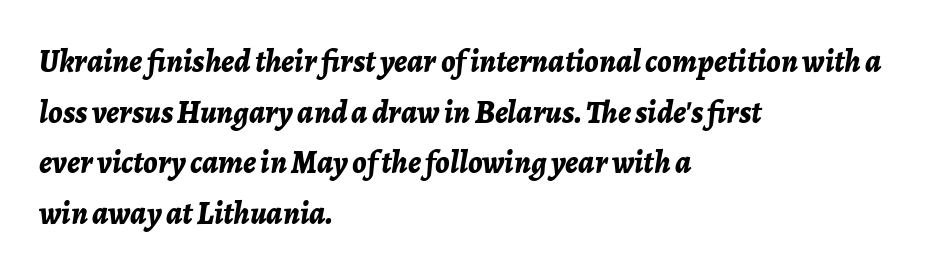
{"italic": "yes", "lean": "right", "slant_degrees": 7, "bold": "yes", "weight": "bold", "width": "normal", "stroke_contrast": "low", "x_height": "medium", "monospaced": "no", "underline": "no", "align": "left", "line_spacing": "normal", "line_spacing_ratio": 1.58, "letter_spacing": "normal", "letter_spacing_em": 0.0, "glyph_px": 32}
